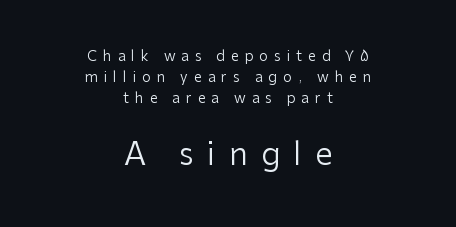
Honestly, there is no underline to notice here at all. Is the stroke heavy? The answer is a plain regular-or-lighter. Note: no serifs on the glyphs. Does the bottom block carry the larger type? Yes, it does.
